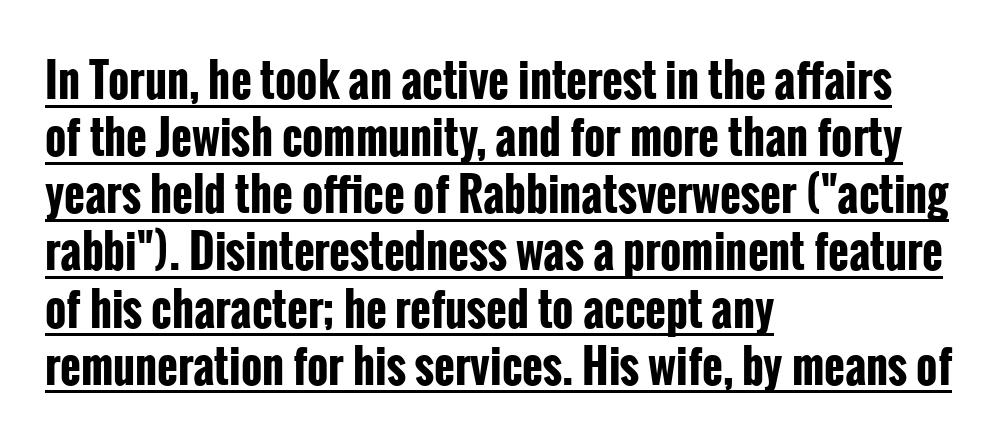
{"serif": "no", "italic": "no", "bold": "yes", "weight": "bold", "width": "condensed", "stroke_contrast": "low", "x_height": "medium", "monospaced": "no", "underline": "yes", "align": "left", "line_spacing": "normal", "line_spacing_ratio": 1.27, "letter_spacing": "normal", "letter_spacing_em": 0.0, "glyph_px": 45}
